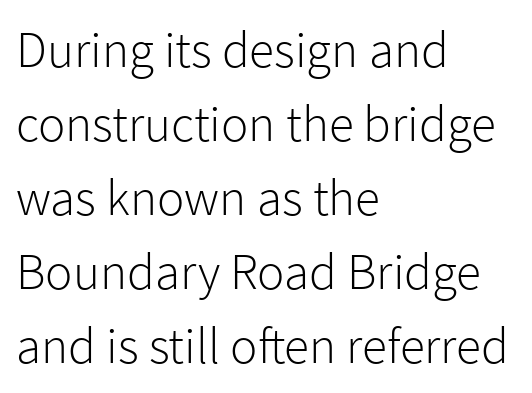
The image shows 51 px light sans-serif type, upright; set left-aligned, normal line spacing (1.45x), normal letter spacing, not underlined; low stroke contrast and a medium x-height.
